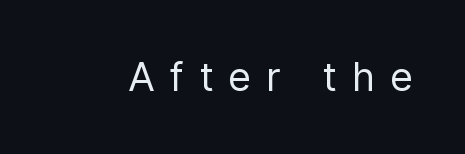
Q: Is the text bold? A: No.
Q: Is the text italic (slanted)? A: No, it is upright.
Q: Is the typeface a serif or a sans-serif typeface? A: Sans-serif.
Q: Is the text underlined? A: No.
Q: Is the spacing between letters normal or unusually wide? A: Unusually wide.
Q: Width (condensed, normal, or wide)? A: Condensed.
Q: Stroke contrast? A: Low.
Q: x-height? A: Medium.
Q: Monospaced? A: No.
